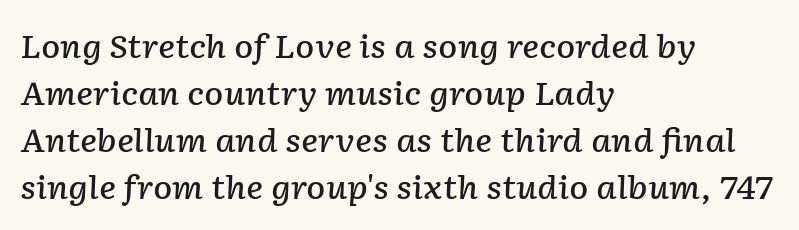
Tracking value appears to be zero — textbook default spacing. This is the in-between weight designers call semibold or demi. Notice how the passage keeps a crisp vertical edge on the left only. The lettering tilts uniformly, giving the passage an italic look. Spacing verdict: proportional, widths tailored to each character.
